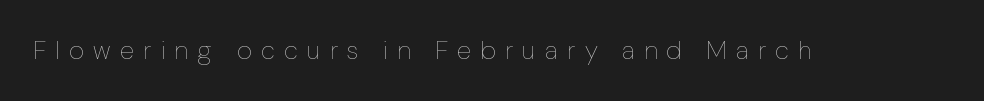
A bare baseline throughout the passage. Counters stay open thanks to moderate or lighter strokes. The letters stand upright; this is a roman face. The letters are spread apart with noticeably loose tracking.
